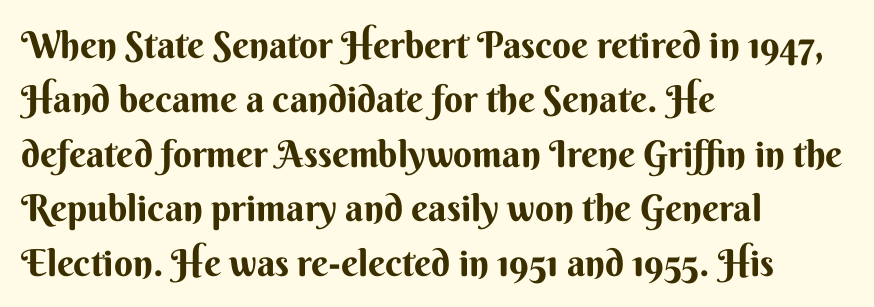
You can tell it's not italic because the verticals are truly vertical. Any mark beneath the type? The region is blank. A typesetter would label this face a sans. Weight check: bold — yes, fully. These lines are rendered in a variable-pitch font. The tracking reads as untouched default to a designer's eye.
